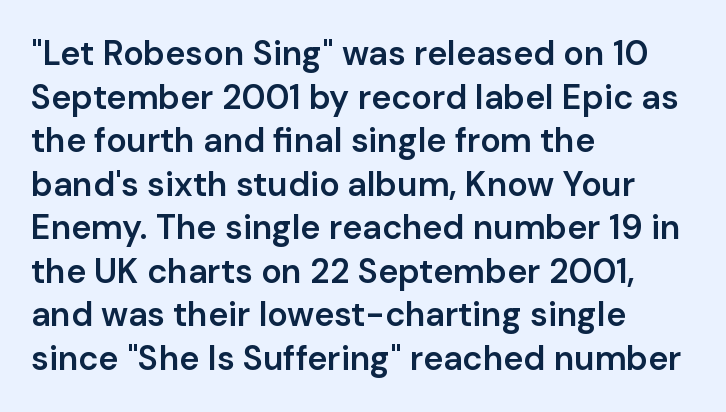
The image shows 34 px semibold sans-serif type, upright; set left-aligned, normal line spacing (1.28x), normal letter spacing, not underlined; low stroke contrast and a medium x-height.
